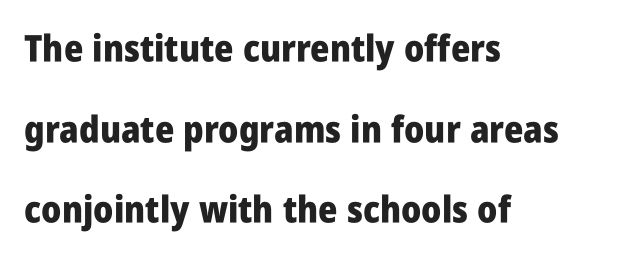
The image shows 37 px heavy, condensed sans-serif type, upright; set left-aligned, loose line spacing (2.18x), normal letter spacing, not underlined; low stroke contrast and a large x-height.
